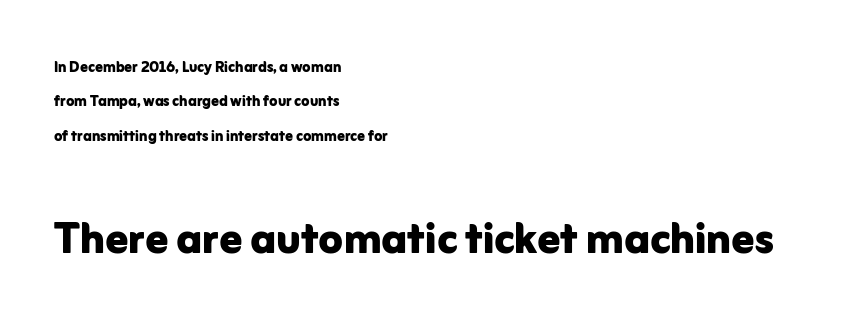
The image shows 56 px bold sans-serif type, upright; set left-aligned, line spacing 1.81x, normal letter spacing, not underlined; the second (bottom) block is 2.95x larger; low stroke contrast and a medium x-height.
